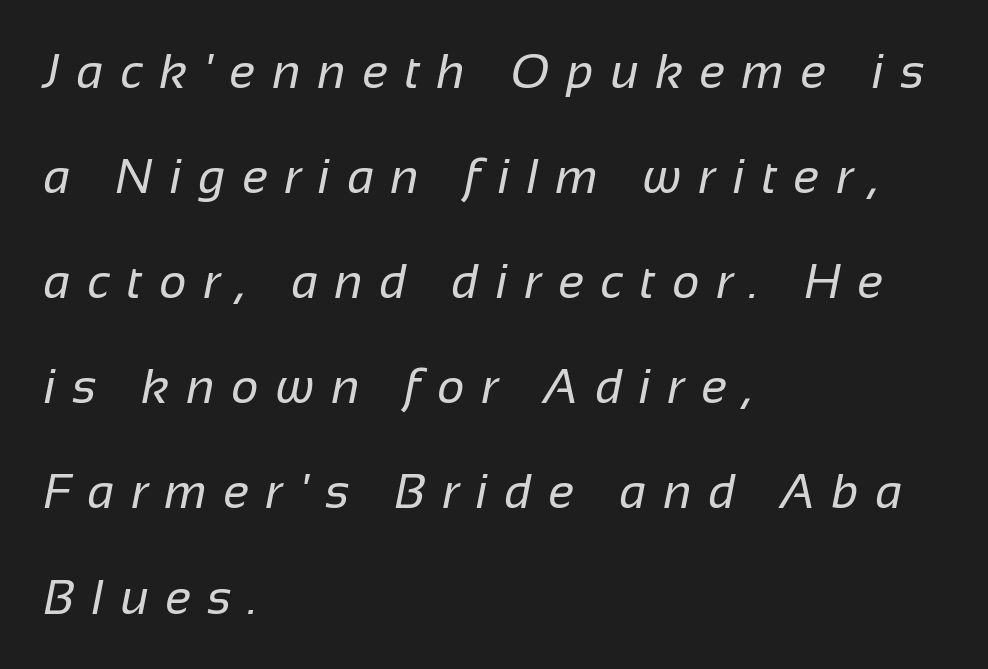
The text block is weighted toward the left margin, trailing off unevenly rightward. A light-to-regular cut is what we see here. A typesetter would call this proportional, since set widths differ per character. You could only call the tracking loose — the letters float apart. Does the type have serifs? No, each stem ends abruptly. The zone under the glyphs is completely vacant.
